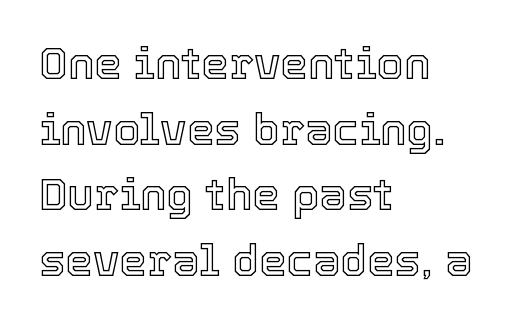
The passage shown stacks its lines at a standard gap. Tracking value appears to be zero — textbook default spacing. These lines stack with their left ends in a neat column. A typesetter would call this proportional, since set widths differ per character. Tall strokes in this sample are plumb rather than angled. The space beneath each line is pristine and unruled.
